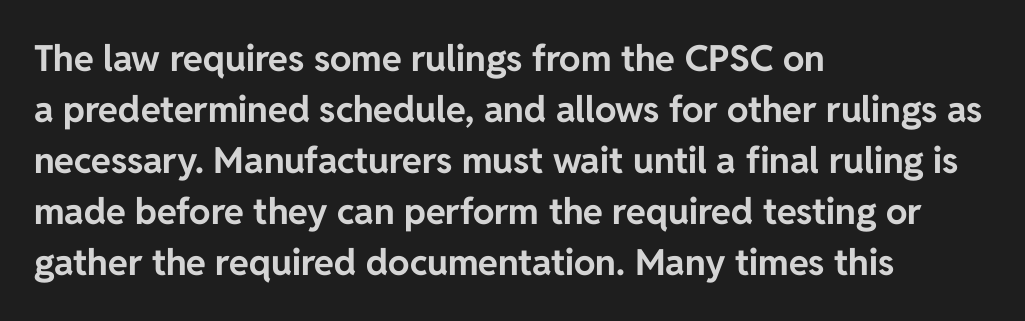
The type family on display is of the sans-serif kind. The rows are spaced the way most documents space them. Check under the words: just untouched page. Caption: multi-line text, flush left, ragged right. These lines are rendered in a variable-pitch font. In terms of posture, this sample is upright.
